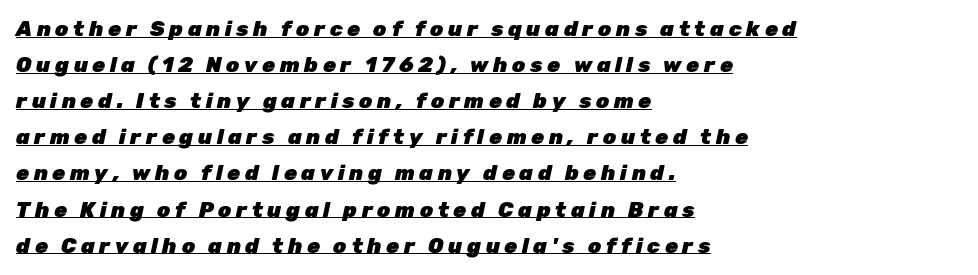
The image shows 21 px bold type, italic (leaning right); set left-aligned, line spacing 1.72x, unusually wide letter spacing (+0.22 em), underlined.
